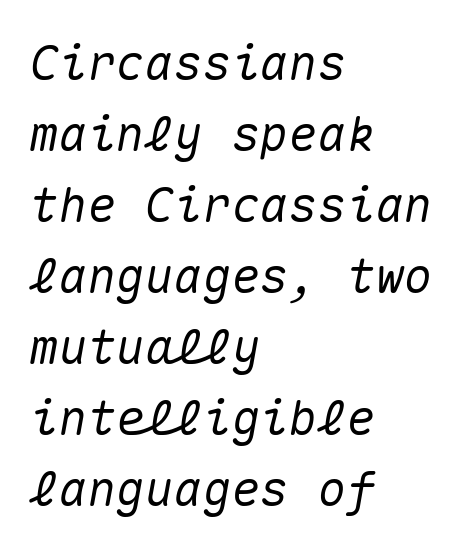
Q: Is the text italic (slanted)? A: Yes, it leans right by about 10 degrees.
Q: Is the text underlined? A: No.
Q: How is the paragraph aligned? A: Left-aligned.
Q: Is the spacing between letters normal or unusually wide? A: Normal.
Q: Is the spacing between lines tight, normal or loose? A: Normal.
Q: Width (condensed, normal, or wide)? A: Normal.
Q: Stroke contrast? A: Medium.
Q: x-height? A: Medium.
Q: Monospaced? A: Yes.
